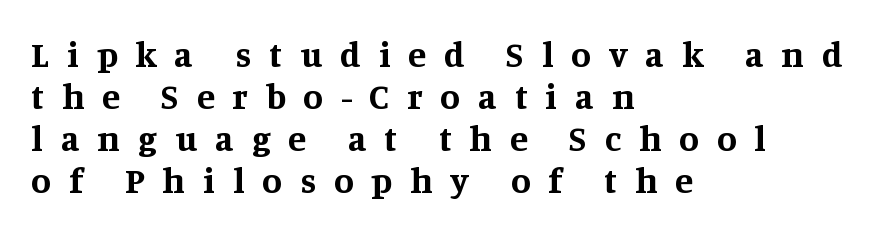
{"serif": "yes", "italic": "no", "bold": "yes", "weight": "bold", "width": "normal", "stroke_contrast": "medium", "x_height": "large", "monospaced": "no", "underline": "no", "align": "left", "line_spacing_ratio": 1.17, "letter_spacing": "wide", "letter_spacing_em": 0.5, "glyph_px": 36}
